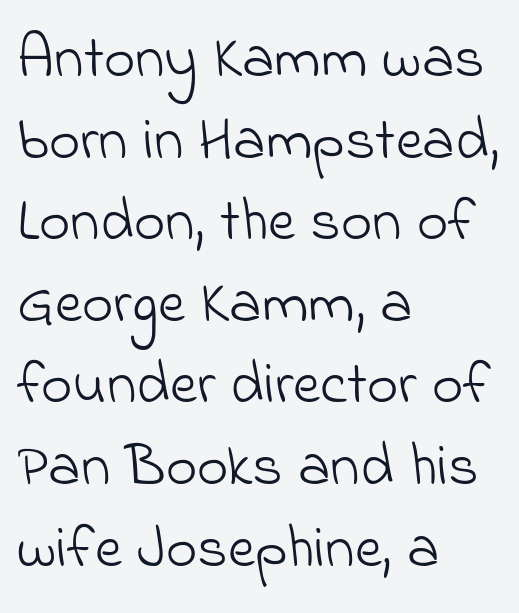
The image shows 60 px light sans-serif type; set left-aligned, normal line spacing (1.36x), normal letter spacing, not underlined; low stroke contrast and a small x-height.
